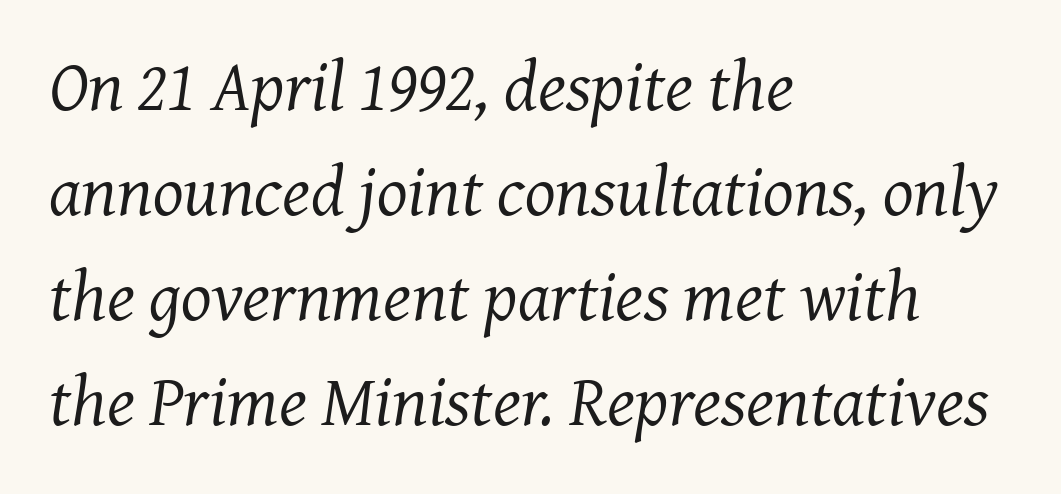
The image shows 72 px regular-weight serif type, italic (leaning right); set left-aligned, normal line spacing (1.46x), normal letter spacing, not underlined; medium stroke contrast and a medium x-height.
